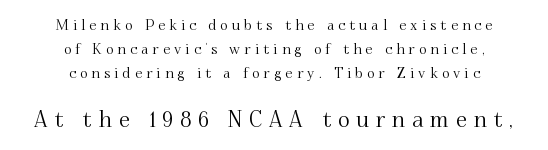
The image shows 22 px text type, upright; set centered, line spacing 1.72x, unusually wide letter spacing (+0.31 em), not underlined; the second (bottom) block is 1.57x larger.
